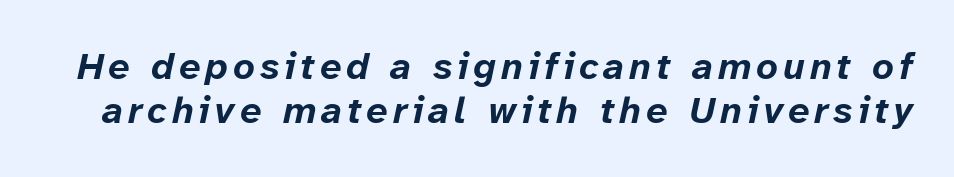
Strong, thick strokes mark this as bold type. A bare baseline throughout the passage. Leading: reduced. When letters slant like this, we call the style italic. Do the characters align in a grid? No, the font is proportional.
